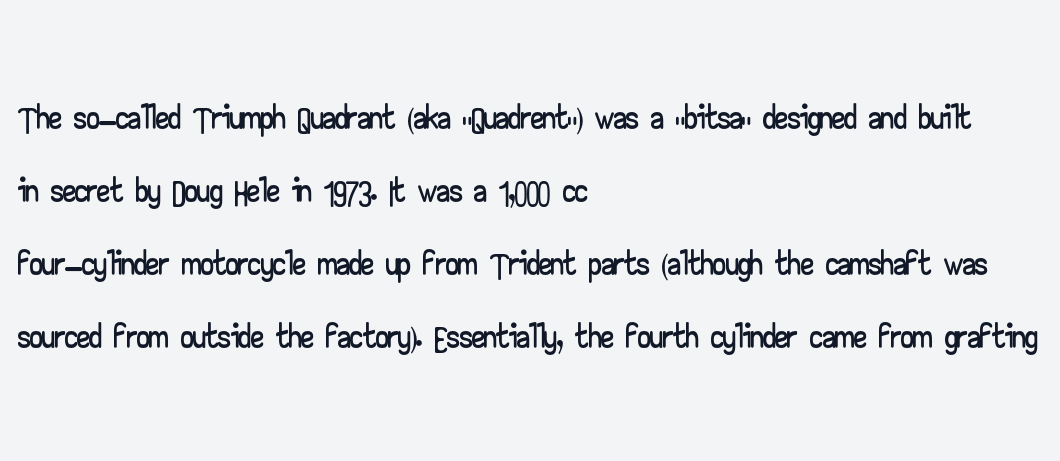
Q: Is the text italic (slanted)? A: No, it is upright.
Q: Is the typeface a serif or a sans-serif typeface? A: Sans-serif.
Q: Is the text underlined? A: No.
Q: How is the paragraph aligned? A: Left-aligned.
Q: Is the spacing between letters normal or unusually wide? A: Normal.
Q: Is the spacing between lines tight, normal or loose? A: Normal.
Q: Width (condensed, normal, or wide)? A: Wide.
Q: Stroke contrast? A: Low.
Q: x-height? A: Small.
Q: Monospaced? A: No.
